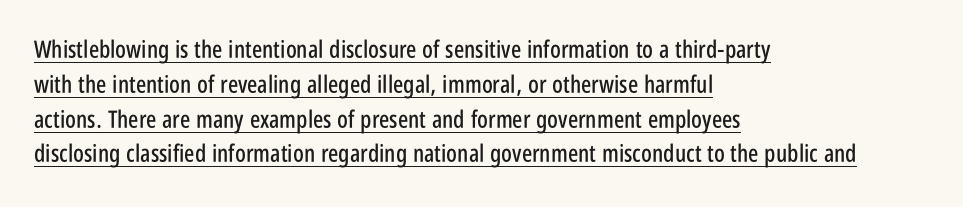
The image shows 24 px text type, upright; set left-aligned, normal line spacing (1.45x), normal letter spacing, underlined.
